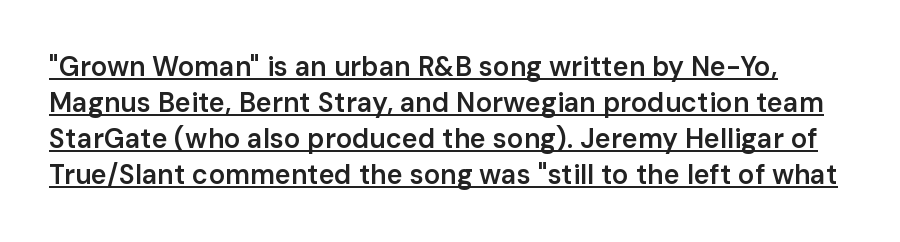
Q: Is the text bold? A: Semi-bold.
Q: Is the text italic (slanted)? A: No, it is upright.
Q: Is the text underlined? A: Yes.
Q: Is the spacing between letters normal or unusually wide? A: Normal.
Q: Is the spacing between lines tight, normal or loose? A: Normal.
